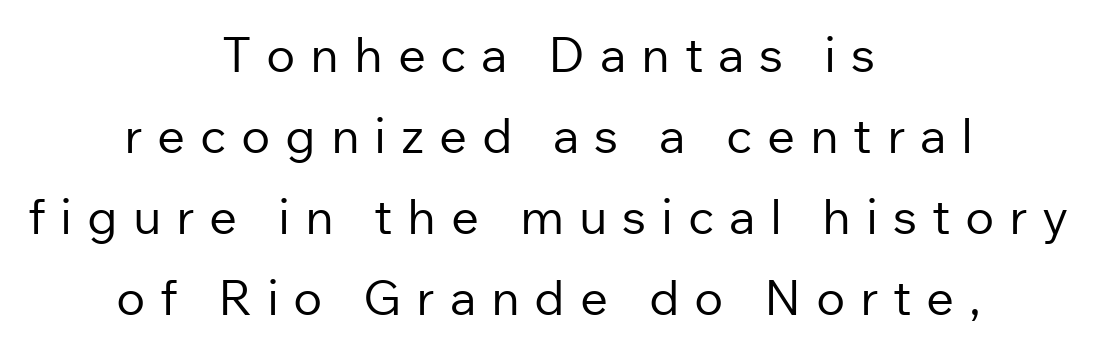
Whoever set this chose a conventional vertical rhythm. The font is comparable to plain body text, perhaps lighter. The font family rendered here belongs to the sans-serif group. The passage is arranged like a title page — every line centered. Rule under the text: the space is simply empty. A typesetter would call this proportional, since set widths differ per character.
